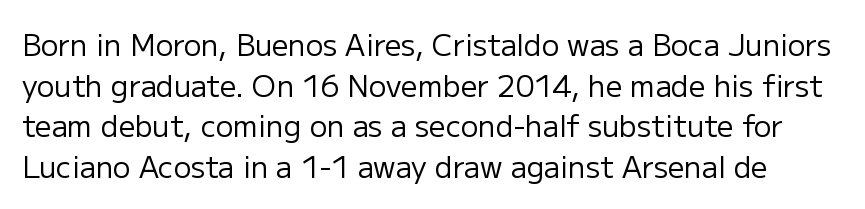
{"serif": "no", "italic": "no", "bold": "no", "weight": "regular", "width": "normal", "stroke_contrast": "low", "x_height": "medium", "monospaced": "no", "underline": "no", "line_spacing": "normal", "line_spacing_ratio": 1.4, "letter_spacing": "normal", "letter_spacing_em": 0.0, "glyph_px": 29}
